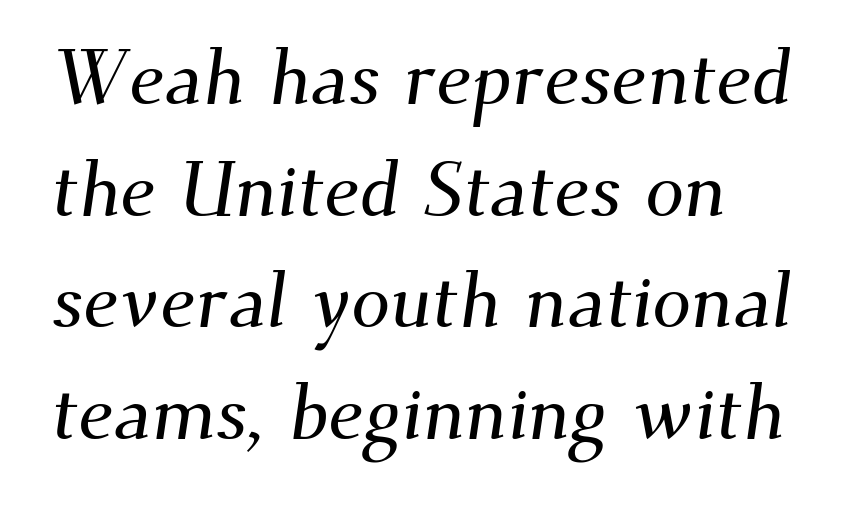
The glyphs are unaccompanied by any horizontal stroke below them. A typesetter would call this proportional, since set widths differ per character. Is this a sans? No — the strokes have serifs. The passage shown stacks its lines at a standard gap. Here the glyphs are tracked normally, forming tight word shapes.
